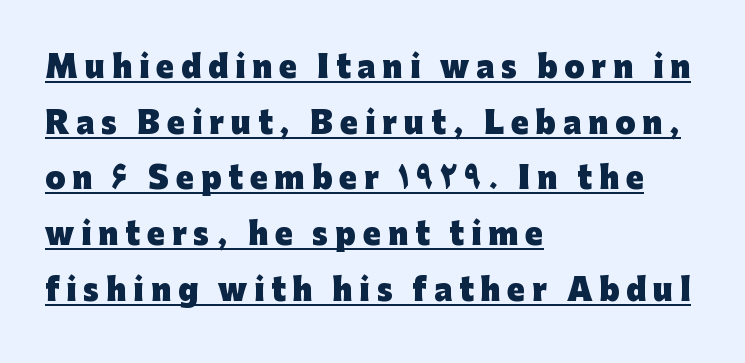
The image shows 29 px heavy sans-serif type, upright; set left-aligned, loose line spacing (1.92x), unusually wide letter spacing (+0.24 em), underlined; low stroke contrast and a medium x-height.
